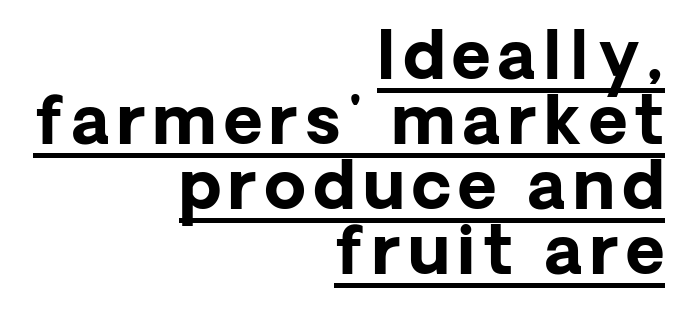
The image shows 67 px bold sans-serif type, upright; set right-aligned, tight line spacing (0.97x), underlined; low stroke contrast and a medium x-height.
